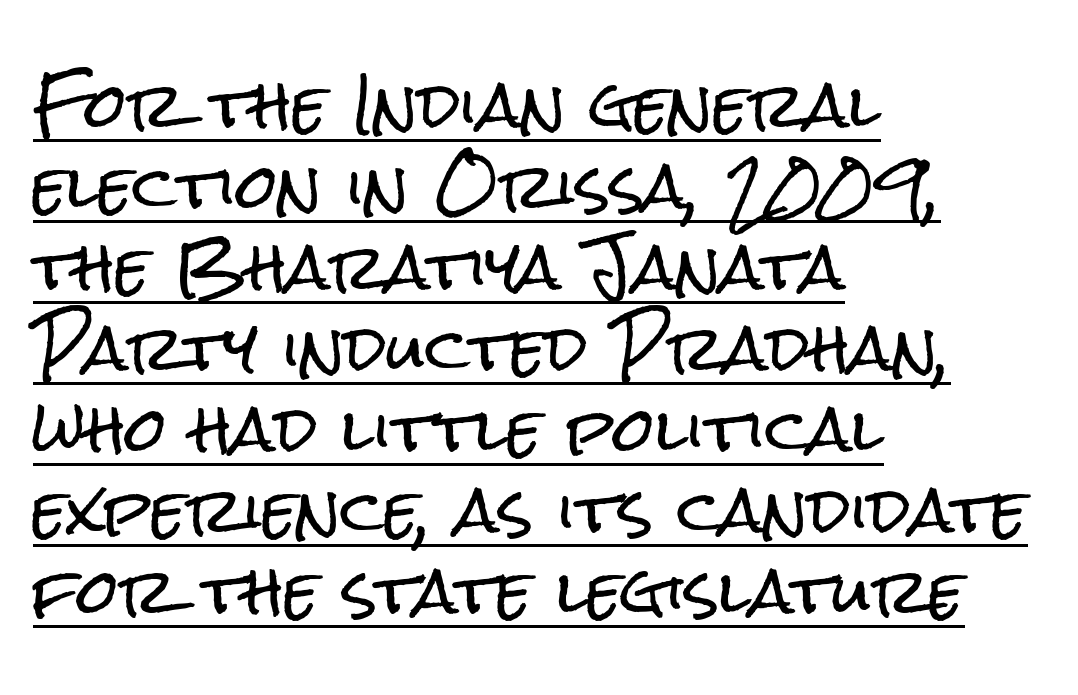
The image shows 60 px condensed sans-serif type, upright; set left-aligned, normal line spacing (1.35x), normal letter spacing, underlined; low stroke contrast and a medium x-height.
